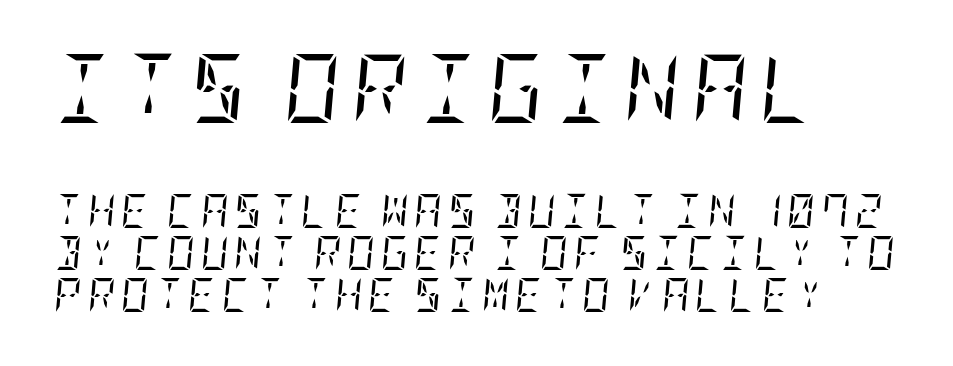
Q: Is the text bold? A: No.
Q: Is the text italic (slanted)? A: Yes, it leans right by about 5 degrees.
Q: Is the typeface a serif or a sans-serif typeface? A: Serif.
Q: Is the text underlined? A: No.
Q: Which block of text is set in a larger size, the first (top) or the second (bottom)? A: The first (top) one.
Q: Width (condensed, normal, or wide)? A: Condensed.
Q: Stroke contrast? A: Low.
Q: x-height? A: Large.
